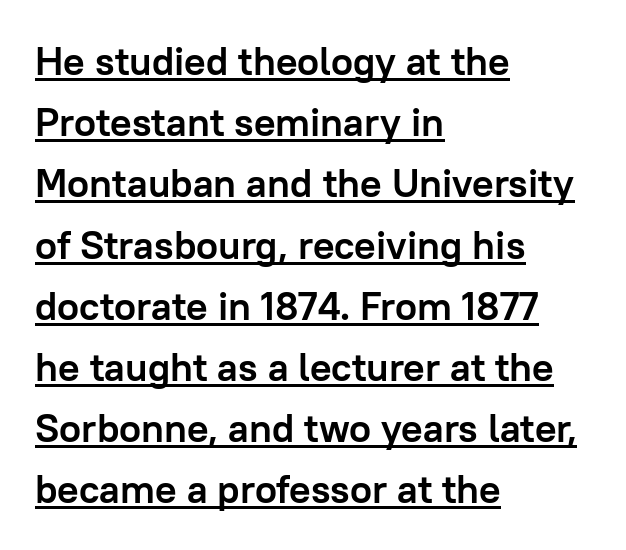
{"serif": "no", "italic": "no", "bold": "yes", "weight": "semibold", "width": "normal", "stroke_contrast": "low", "x_height": "medium", "monospaced": "no", "underline": "yes", "align": "left", "line_spacing": "normal", "line_spacing_ratio": 1.53, "letter_spacing": "normal", "letter_spacing_em": 0.0, "glyph_px": 40}
